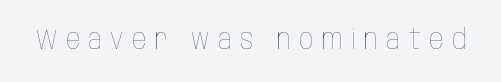
This rendering features lettering with no underline. Proportional: the letters do not fall into vertical columns. Characters remain perfectly vertical along every line. The tracking reads as deliberately expanded to a designer's eye. Letters have the restrained weight of plain body copy at most.
